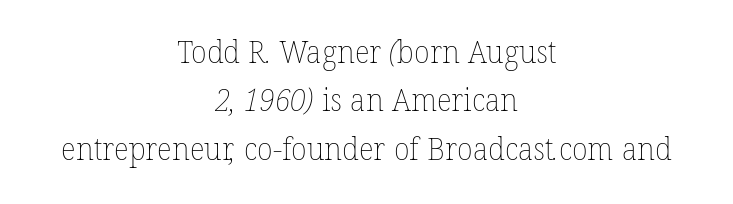
Q: Is the text bold? A: No.
Q: Is the text underlined? A: No.
Q: How is the paragraph aligned? A: Centered.
Q: Is the spacing between letters normal or unusually wide? A: Normal.
Q: Is the spacing between lines tight, normal or loose? A: Normal.
Q: Width (condensed, normal, or wide)? A: Normal.
Q: Stroke contrast? A: Low.
Q: x-height? A: Medium.
Q: Monospaced? A: No.
